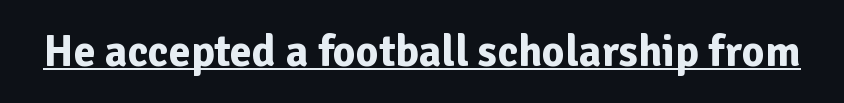
Q: Is the text bold? A: Yes.
Q: Is the text italic (slanted)? A: No, it is upright.
Q: Is the typeface a serif or a sans-serif typeface? A: Sans-serif.
Q: Is the text underlined? A: Yes.
Q: Is the spacing between letters normal or unusually wide? A: Normal.
Q: Width (condensed, normal, or wide)? A: Normal.
Q: Stroke contrast? A: Low.
Q: x-height? A: Medium.
Q: Monospaced? A: No.
